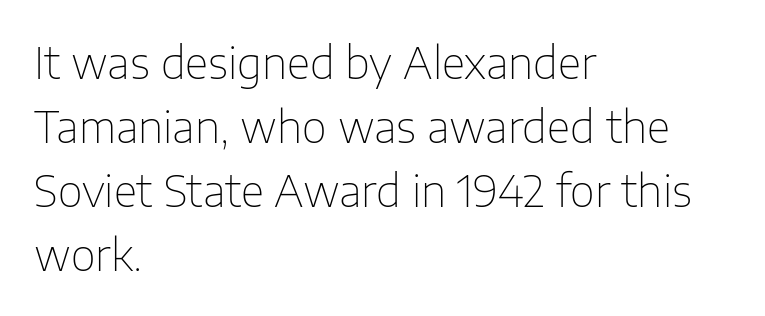
Q: Is the text bold? A: No.
Q: Is the text italic (slanted)? A: No, it is upright.
Q: Is the typeface a serif or a sans-serif typeface? A: Sans-serif.
Q: Is the text underlined? A: No.
Q: How is the paragraph aligned? A: Left-aligned.
Q: Is the spacing between letters normal or unusually wide? A: Normal.
Q: Is the spacing between lines tight, normal or loose? A: Normal.
Q: Width (condensed, normal, or wide)? A: Normal.
Q: Stroke contrast? A: Low.
Q: x-height? A: Medium.
Q: Monospaced? A: No.
